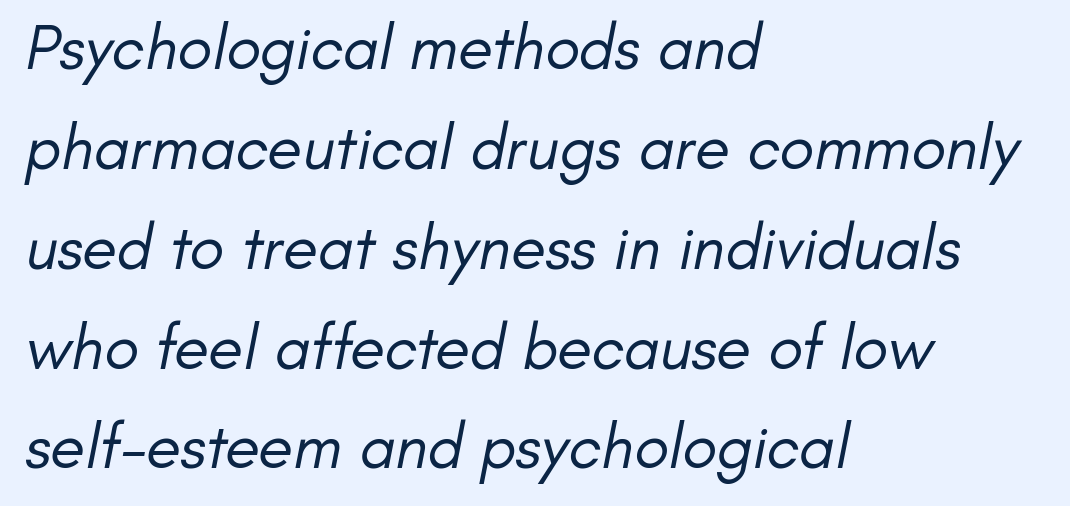
The image shows 64 px regular-weight sans-serif type; set left-aligned, normal line spacing (1.56x), normal letter spacing, not underlined; low stroke contrast and a small x-height.
